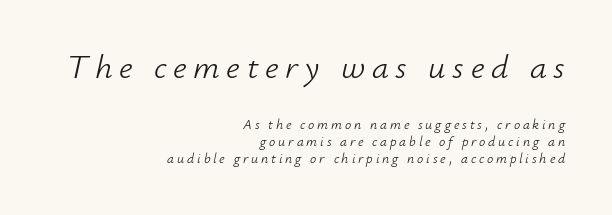
The image shows 34 px light type, italic (leaning right); set right-aligned, line spacing 1.22x, unusually wide letter spacing (+0.2 em), not underlined; the first (top) block is 2.43x larger; low stroke contrast and a small x-height.
